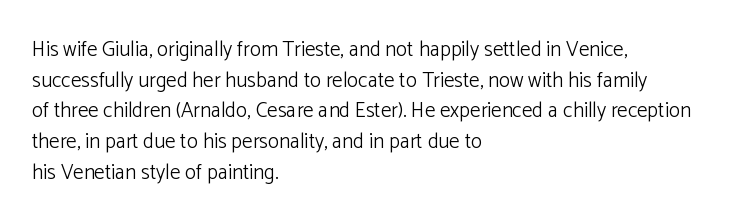
The image shows 21 px text type, upright; set left-aligned, normal line spacing (1.46x), normal letter spacing, not underlined.
